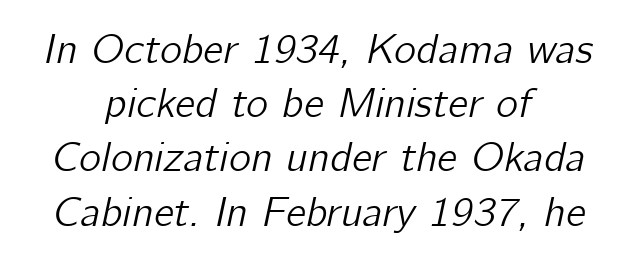
{"italic": "yes", "lean": "right", "slant_degrees": 12, "width": "normal", "stroke_contrast": "low", "x_height": "medium", "monospaced": "no", "underline": "no", "align": "center", "line_spacing": "normal", "line_spacing_ratio": 1.29, "letter_spacing": "normal", "letter_spacing_em": 0.0, "glyph_px": 42}
